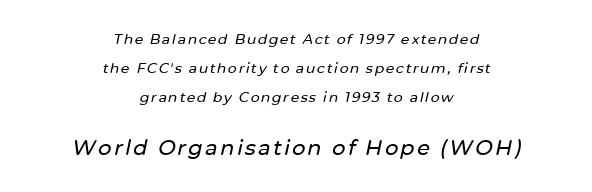
The image shows 21 px text type, italic (leaning right); set centered, loose line spacing (2.08x), not underlined; the second (bottom) block is 1.5x larger.
